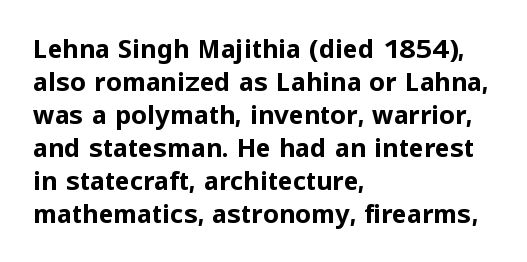
{"italic": "no", "bold": "yes", "underline": "no", "align": "left", "line_spacing": "normal", "line_spacing_ratio": 1.32, "letter_spacing": "normal", "letter_spacing_em": 0.0, "glyph_px": 25}
